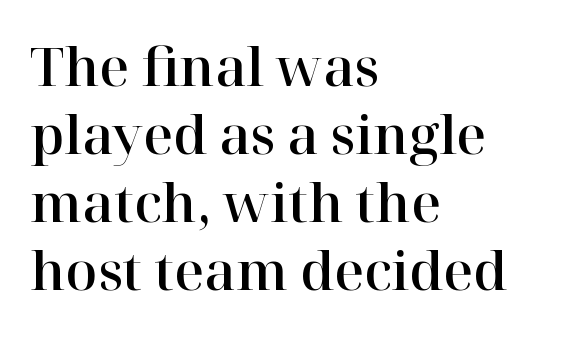
{"serif": "yes", "italic": "no", "width": "normal", "stroke_contrast": "high", "x_height": "medium", "monospaced": "no", "underline": "no", "align": "left", "line_spacing": "normal", "line_spacing_ratio": 1.31, "letter_spacing": "normal", "letter_spacing_em": 0.0, "glyph_px": 52}
